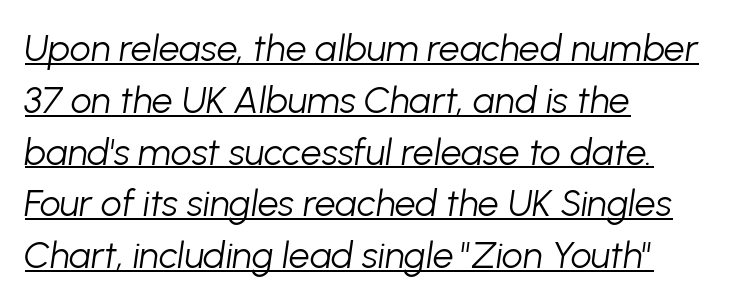
{"italic": "yes", "lean": "right", "slant_degrees": 8, "bold": "no", "weight": "light", "width": "normal", "stroke_contrast": "low", "x_height": "medium", "monospaced": "no", "underline": "yes", "align": "left", "line_spacing": "normal", "line_spacing_ratio": 1.4, "letter_spacing": "normal", "letter_spacing_em": 0.0, "glyph_px": 37}
